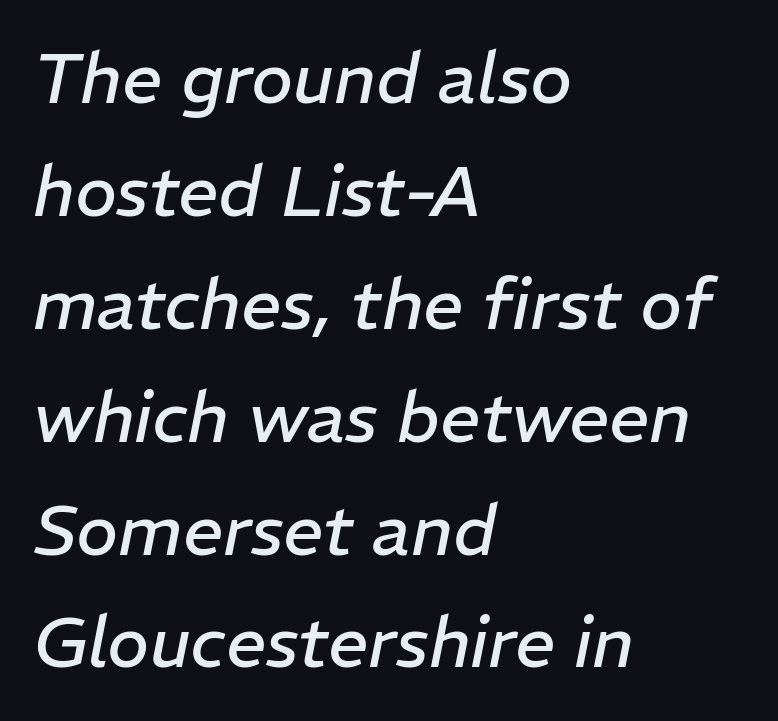
The image shows 71 px regular-weight type, italic (leaning right); set left-aligned, normal line spacing (1.59x), normal letter spacing, not underlined; low stroke contrast and a medium x-height.
